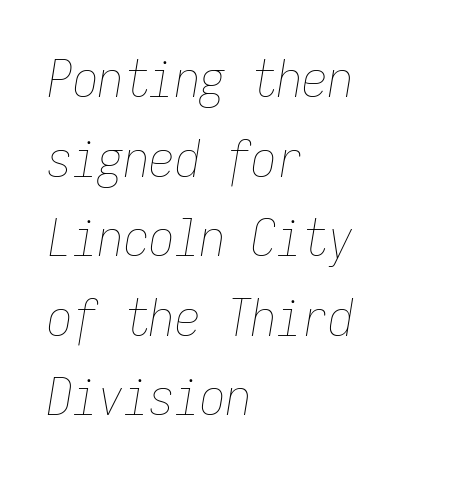
The image shows 51 px thin, condensed type, italic (leaning right), monospaced; set left-aligned, normal line spacing (1.56x), normal letter spacing, not underlined; low stroke contrast and a medium x-height.
